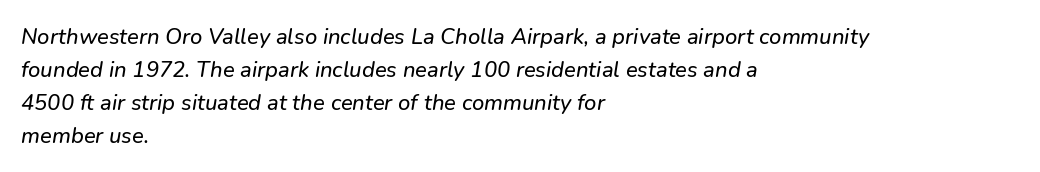
Q: Is the text italic (slanted)? A: Yes, it leans right by about 9 degrees.
Q: Is the text underlined? A: No.
Q: How is the paragraph aligned? A: Left-aligned.
Q: Is the spacing between letters normal or unusually wide? A: Normal.
Q: Is the spacing between lines tight, normal or loose? A: Normal.
